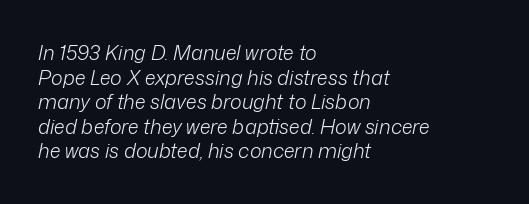
Q: Is the text bold? A: No.
Q: Is the text italic (slanted)? A: Yes, it leans right by about 12 degrees.
Q: Is the text underlined? A: No.
Q: How is the paragraph aligned? A: Left-aligned.
Q: Is the spacing between letters normal or unusually wide? A: Normal.
